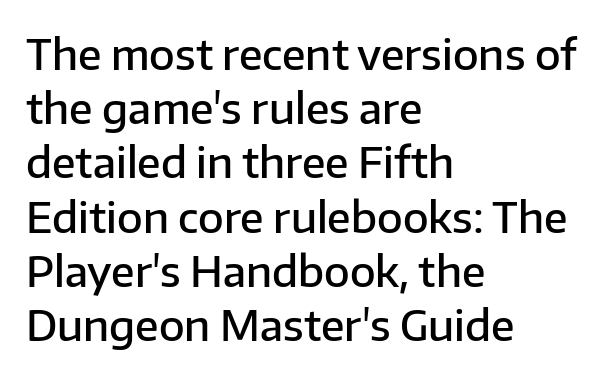
{"serif": "no", "italic": "no", "bold": "semi", "weight": "semibold", "width": "normal", "stroke_contrast": "low", "x_height": "medium", "monospaced": "no", "underline": "no", "align": "left", "line_spacing": "normal", "line_spacing_ratio": 1.29, "letter_spacing": "normal", "letter_spacing_em": 0.0, "glyph_px": 42}
